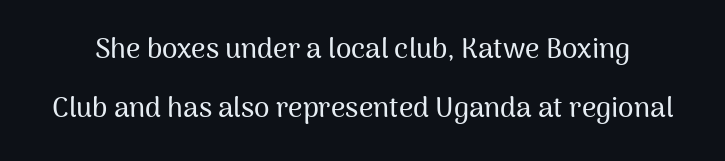
{"serif": "no", "italic": "no", "width": "normal", "stroke_contrast": "medium", "x_height": "medium", "monospaced": "no", "underline": "no", "line_spacing": "loose", "line_spacing_ratio": 2.12, "letter_spacing": "normal", "letter_spacing_em": 0.0, "glyph_px": 28}
